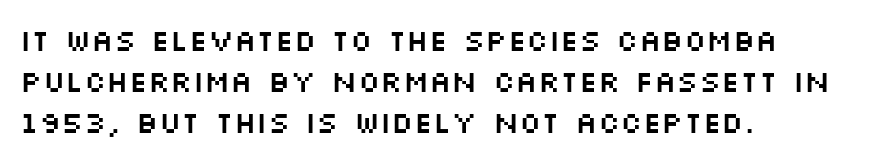
{"serif": "no", "italic": "no", "width": "wide", "stroke_contrast": "medium", "x_height": "large", "monospaced": "no", "underline": "no", "align": "left", "line_spacing": "normal", "line_spacing_ratio": 1.36, "letter_spacing": "normal", "letter_spacing_em": 0.0, "glyph_px": 30}
